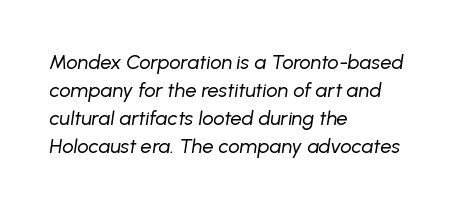
Q: Is the text bold? A: No.
Q: Is the text italic (slanted)? A: Yes, it leans right by about 8 degrees.
Q: Is the text underlined? A: No.
Q: How is the paragraph aligned? A: Left-aligned.
Q: Is the spacing between letters normal or unusually wide? A: Normal.
Q: Is the spacing between lines tight, normal or loose? A: Normal.
